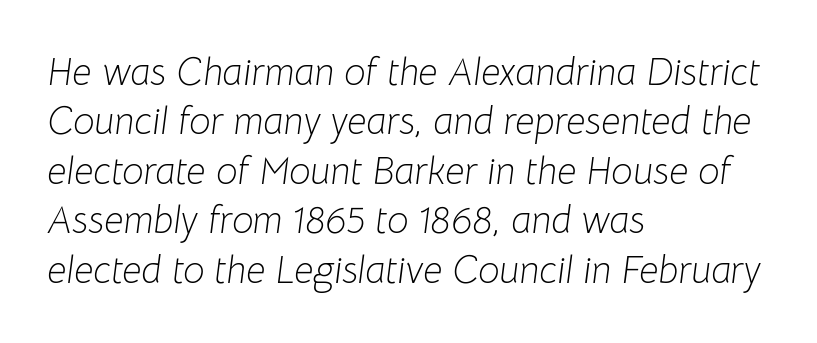
Q: Is the text bold? A: No.
Q: Is the text italic (slanted)? A: Yes, it leans right by about 8 degrees.
Q: Is the text underlined? A: No.
Q: How is the paragraph aligned? A: Left-aligned.
Q: Is the spacing between letters normal or unusually wide? A: Normal.
Q: Is the spacing between lines tight, normal or loose? A: Normal.
Q: Width (condensed, normal, or wide)? A: Normal.
Q: Stroke contrast? A: Low.
Q: x-height? A: Medium.
Q: Monospaced? A: No.
